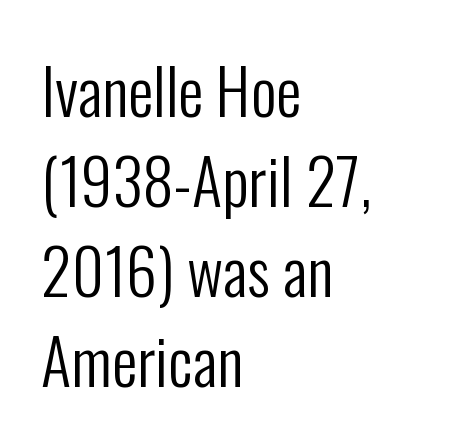
The image shows 63 px regular-weight, condensed sans-serif type, upright; set left-aligned, normal line spacing (1.43x), normal letter spacing, not underlined; low stroke contrast and a medium x-height.
